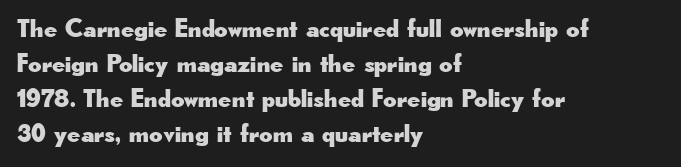
{"italic": "no", "underline": "no", "align": "left", "line_spacing": "normal", "line_spacing_ratio": 1.35, "letter_spacing": "normal", "letter_spacing_em": 0.0, "glyph_px": 26}
